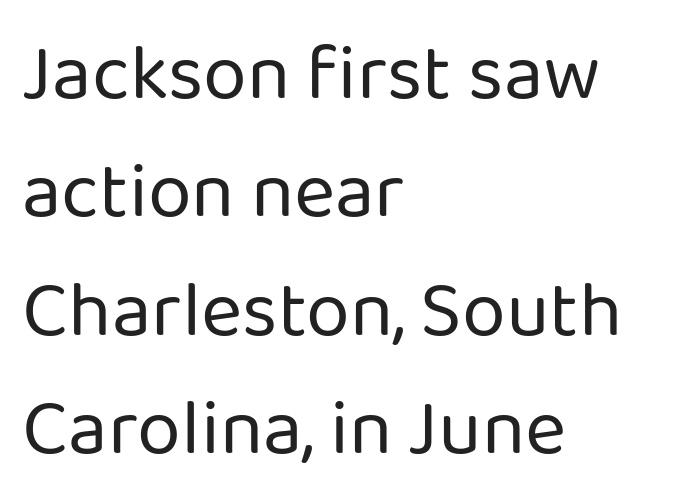
The image shows 79 px regular-weight sans-serif type, upright; set left-aligned, normal line spacing (1.5x), normal letter spacing, not underlined; low stroke contrast and a medium x-height.
